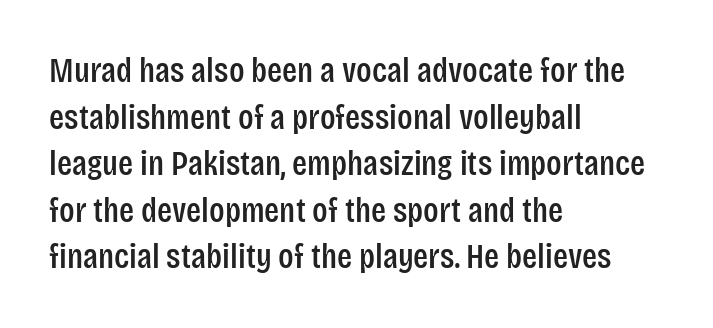
{"serif": "no", "italic": "no", "width": "condensed", "stroke_contrast": "low", "x_height": "large", "monospaced": "no", "underline": "no", "align": "left", "line_spacing": "normal", "line_spacing_ratio": 1.33, "letter_spacing": "normal", "letter_spacing_em": 0.0, "glyph_px": 35}
